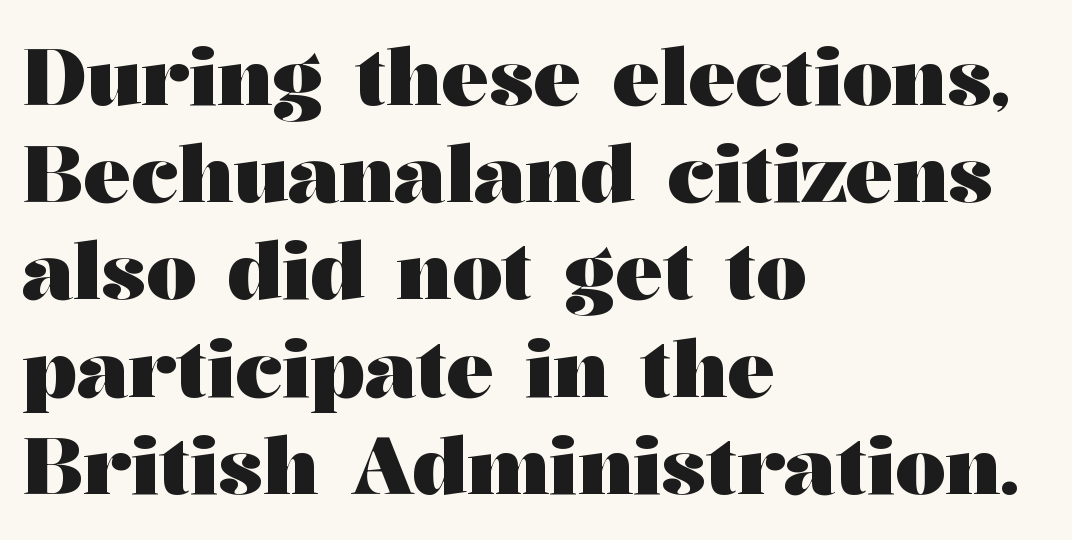
{"serif": "yes", "italic": "no", "bold": "yes", "weight": "heavy", "width": "wide", "stroke_contrast": "medium", "x_height": "medium", "monospaced": "no", "underline": "no", "align": "left", "line_spacing_ratio": 1.23, "letter_spacing": "normal", "letter_spacing_em": 0.0, "glyph_px": 79}
